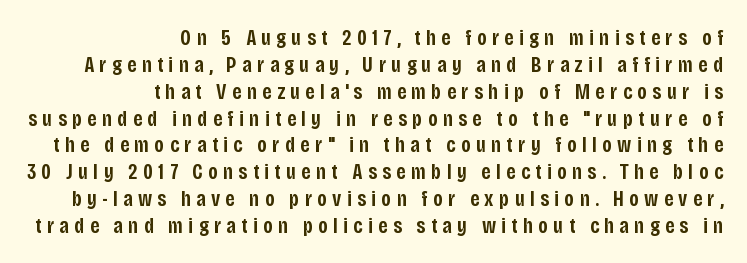
The tracking reads as deliberately expanded to a designer's eye. Casual observation: everything's shoved over to the right. Words float on clear page, feet unadorned. Is there any slant? The stems are plumb.
